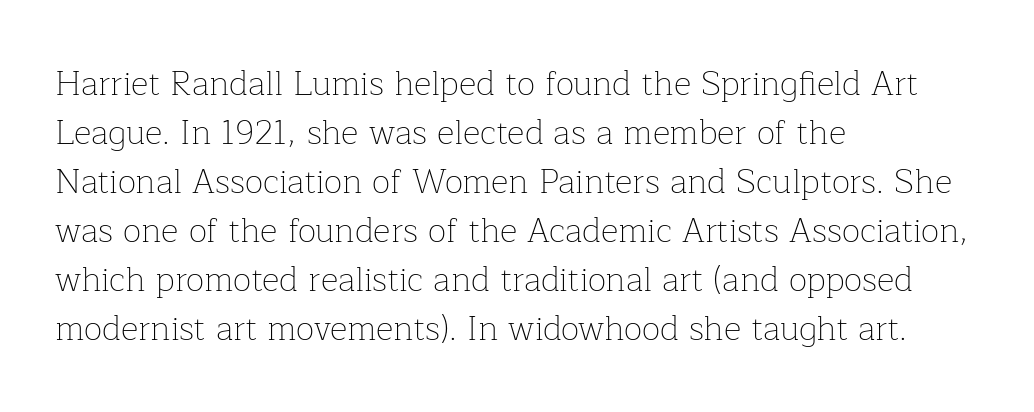
Q: Is the text bold? A: No.
Q: Is the text italic (slanted)? A: No, it is upright.
Q: Is the typeface a serif or a sans-serif typeface? A: Serif.
Q: Is the text underlined? A: No.
Q: How is the paragraph aligned? A: Left-aligned.
Q: Is the spacing between letters normal or unusually wide? A: Normal.
Q: Is the spacing between lines tight, normal or loose? A: Normal.
Q: Width (condensed, normal, or wide)? A: Normal.
Q: Stroke contrast? A: Low.
Q: x-height? A: Medium.
Q: Monospaced? A: No.
